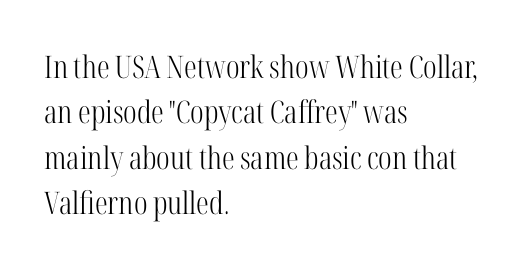
The image shows 31 px light, condensed serif type, upright; set left-aligned, normal line spacing (1.46x), normal letter spacing, not underlined; high stroke contrast and a medium x-height.
